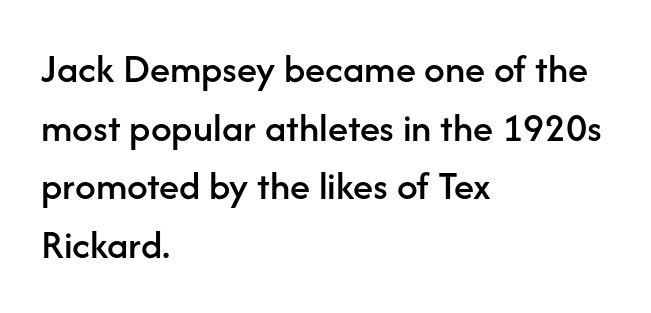
Q: Is the text italic (slanted)? A: No, it is upright.
Q: Is the typeface a serif or a sans-serif typeface? A: Sans-serif.
Q: Is the text underlined? A: No.
Q: How is the paragraph aligned? A: Left-aligned.
Q: Is the spacing between letters normal or unusually wide? A: Normal.
Q: Is the spacing between lines tight, normal or loose? A: Normal.
Q: Width (condensed, normal, or wide)? A: Normal.
Q: Stroke contrast? A: Low.
Q: x-height? A: Medium.
Q: Monospaced? A: No.
